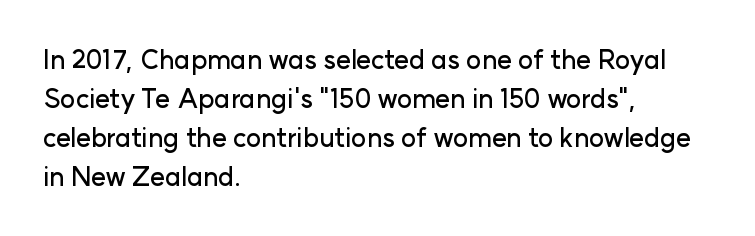
The image shows 26 px text type, upright; set left-aligned, normal line spacing (1.5x), normal letter spacing, not underlined.
